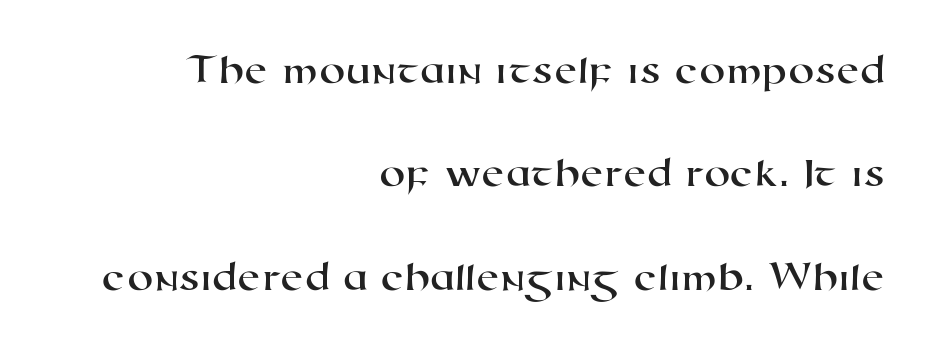
Q: Is the typeface a serif or a sans-serif typeface? A: Sans-serif.
Q: Is the text underlined? A: No.
Q: How is the paragraph aligned? A: Right-aligned.
Q: Is the spacing between letters normal or unusually wide? A: Normal.
Q: Is the spacing between lines tight, normal or loose? A: Loose.
Q: Width (condensed, normal, or wide)? A: Wide.
Q: Stroke contrast? A: High.
Q: x-height? A: Medium.
Q: Monospaced? A: No.
